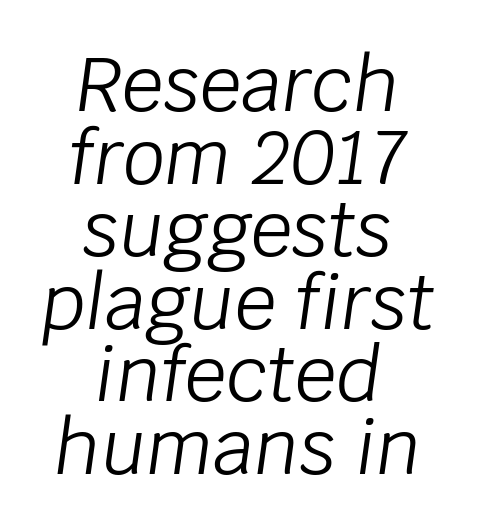
Q: Is the text bold? A: No.
Q: Is the text italic (slanted)? A: Yes, it leans right by about 8 degrees.
Q: Is the text underlined? A: No.
Q: How is the paragraph aligned? A: Centered.
Q: Is the spacing between letters normal or unusually wide? A: Normal.
Q: Is the spacing between lines tight, normal or loose? A: Tight.
Q: Width (condensed, normal, or wide)? A: Normal.
Q: Stroke contrast? A: Low.
Q: x-height? A: Large.
Q: Monospaced? A: No.
